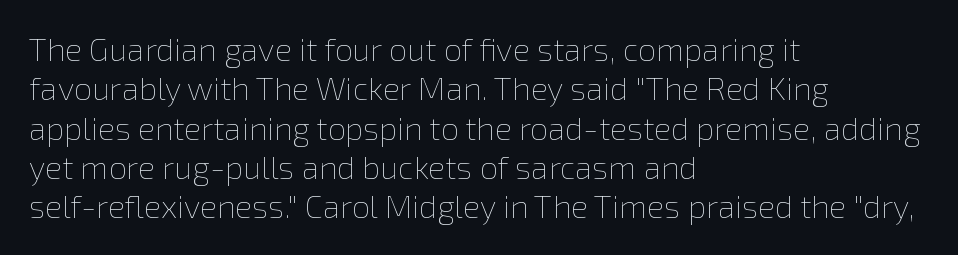
Q: Is the text bold? A: No.
Q: Is the text italic (slanted)? A: No, it is upright.
Q: Is the text underlined? A: No.
Q: How is the paragraph aligned? A: Left-aligned.
Q: Is the spacing between letters normal or unusually wide? A: Normal.
Q: Width (condensed, normal, or wide)? A: Normal.
Q: Stroke contrast? A: Low.
Q: x-height? A: Medium.
Q: Monospaced? A: No.
